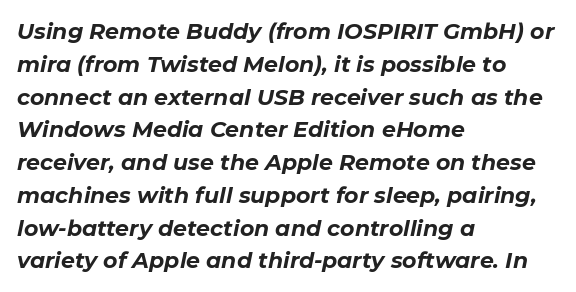
{"italic": "yes", "lean": "right", "slant_degrees": 11, "bold": "yes", "underline": "no", "align": "left", "line_spacing": "normal", "line_spacing_ratio": 1.49, "letter_spacing": "normal", "letter_spacing_em": 0.0, "glyph_px": 22}
